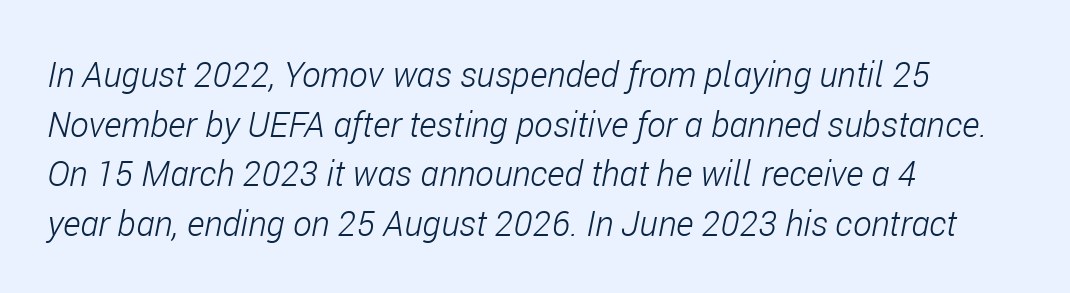
{"italic": "yes", "lean": "right", "slant_degrees": 11, "bold": "no", "weight": "light", "width": "condensed", "stroke_contrast": "low", "x_height": "medium", "monospaced": "no", "underline": "no", "align": "left", "line_spacing": "normal", "line_spacing_ratio": 1.42, "letter_spacing": "normal", "letter_spacing_em": 0.0, "glyph_px": 35}
